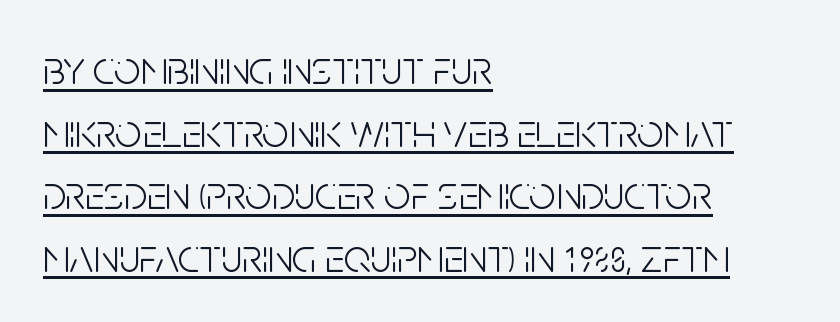
A normal amount of white space separates one row of letters from the next. Here the designer chose a conventional face with non-uniform glyph widths. This sample uses a sans-serif face. A classic flush-left, rag-right setting is used for this passage.
